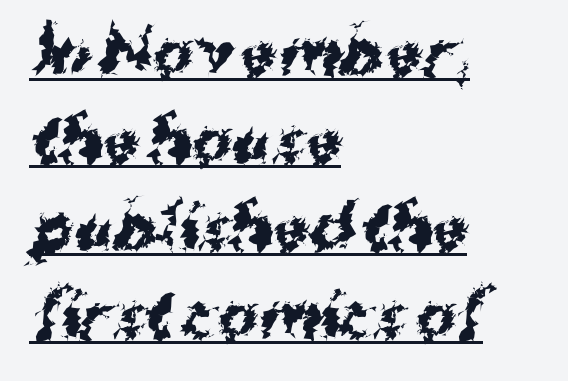
The image shows 60 px bold sans-serif type; set left-aligned, normal line spacing (1.46x), normal letter spacing, underlined; medium stroke contrast and a medium x-height.
